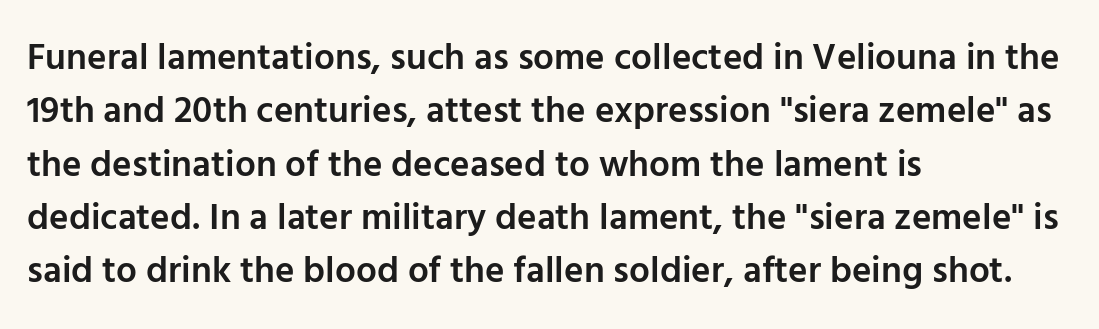
The image shows 37 px semibold sans-serif type, upright; set left-aligned, normal line spacing (1.44x), normal letter spacing, not underlined; low stroke contrast and a medium x-height.
